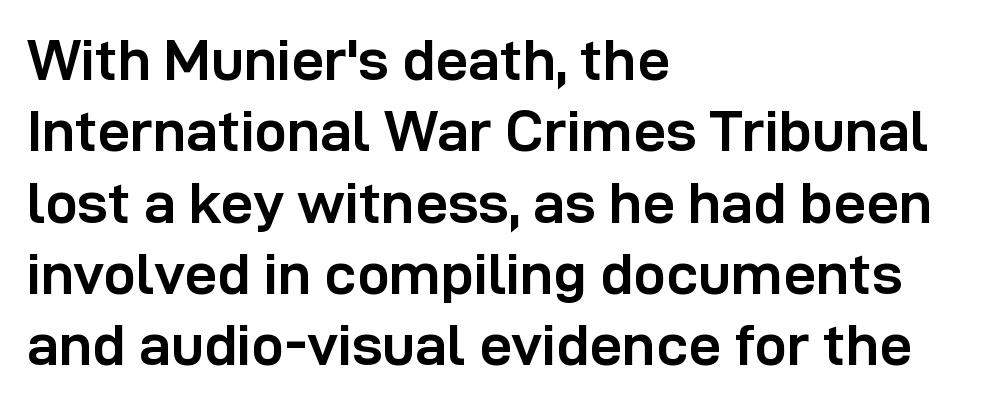
The image shows 58 px semibold sans-serif type, upright; set left-aligned, line spacing 1.23x, normal letter spacing, not underlined; low stroke contrast and a medium x-height.
